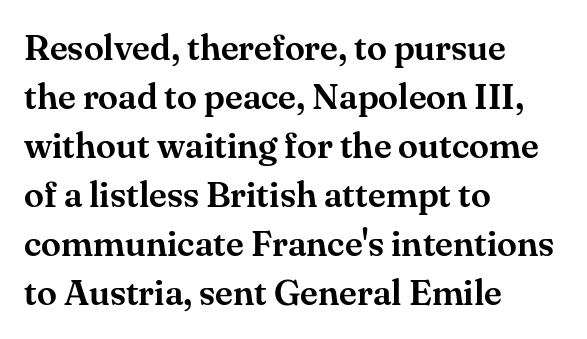
Q: Is the text italic (slanted)? A: No, it is upright.
Q: Is the typeface a serif or a sans-serif typeface? A: Serif.
Q: Is the text underlined? A: No.
Q: How is the paragraph aligned? A: Left-aligned.
Q: Is the spacing between letters normal or unusually wide? A: Normal.
Q: Is the spacing between lines tight, normal or loose? A: Normal.
Q: Width (condensed, normal, or wide)? A: Normal.
Q: Stroke contrast? A: Medium.
Q: x-height? A: Small.
Q: Monospaced? A: No.
